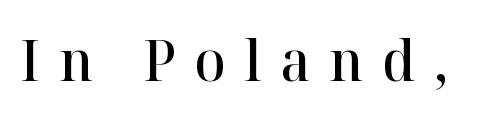
Words float on clear page, feet unadorned. Proportional: the letters do not fall into vertical columns. How are the letters spaced? Widely, with obvious added tracking. Students, this is semibold: more ink than regular, less than bold. Every character sits straight up, as roman type does.
